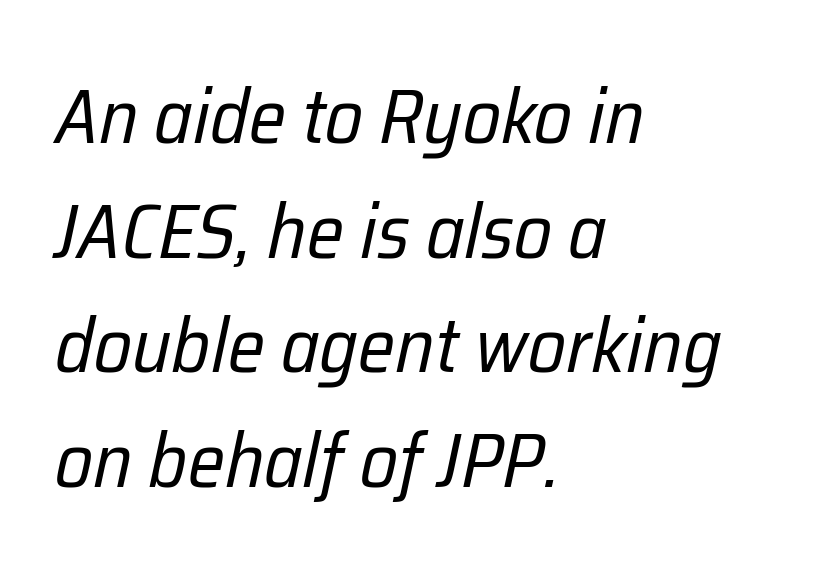
Weight class: somewhere from thin through regular. Letters rest on an invisible, unmarked baseline. Do the characters align in a grid? No, the font is proportional. An italicized treatment has been applied to the whole sample.
